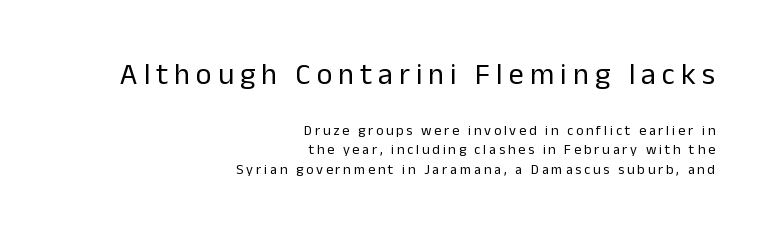
The image shows 30 px regular-weight sans-serif type, upright; set right-aligned, normal line spacing (1.42x), unusually wide letter spacing (+0.2 em), not underlined; the first (top) block is 2.14x larger; low stroke contrast and a medium x-height.
